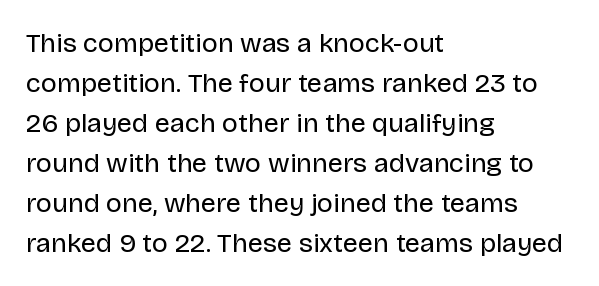
Italic: no, the glyphs are upright roman. Observe the ordinary spacing: letters are neighbours, not strangers. Line spacing here is normal. The zone under the glyphs is completely vacant. These lines stack with their left ends in a neat column.
